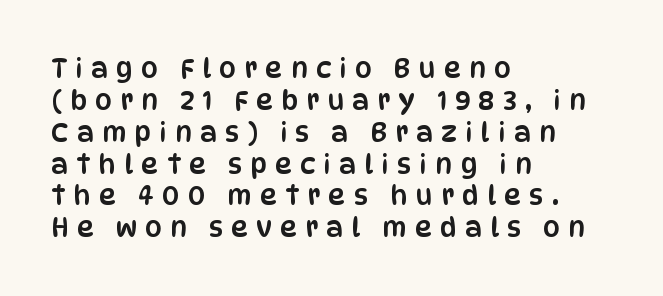
Leftover space on each line is placed entirely after the last word. The space beneath each line is pristine and unruled. Do the letters lean? They stand straight. The letterforms stand isolated, each surrounded by extra space.
